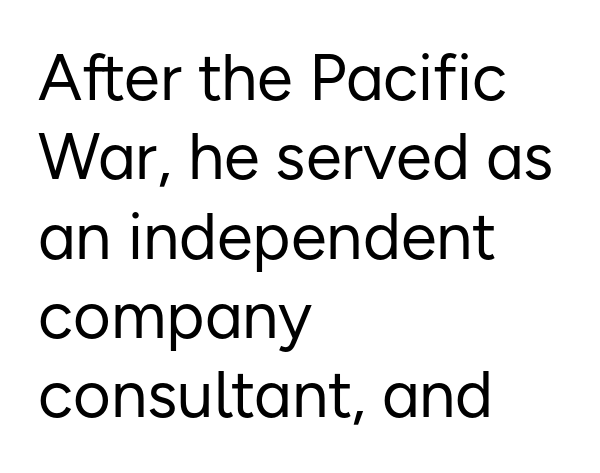
Honestly, the letter spacing is just normal — you wouldn't notice it. A typesetter would call this proportional, since set widths differ per character. The characters are drawn with everyday or finer stroke widths. In terms of letterform style, serifs are entirely absent. These lines are set flush left with a ragged right edge. The specimen omits any rule beneath the text block's lines.
